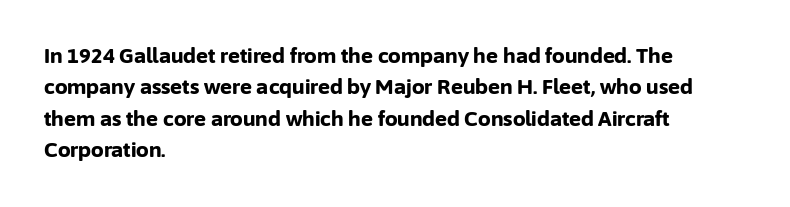
{"italic": "no", "bold": "yes", "underline": "no", "align": "left", "line_spacing": "normal", "line_spacing_ratio": 1.57, "letter_spacing": "normal", "letter_spacing_em": 0.0, "glyph_px": 20}
